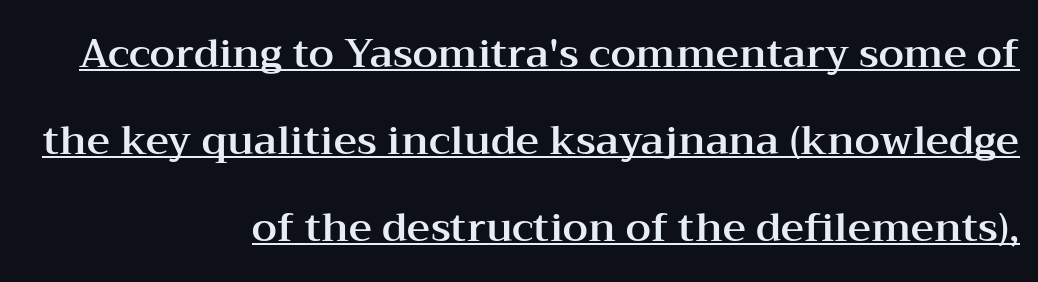
The image shows 40 px wide serif type, upright; set right-aligned, loose line spacing (2.17x), normal letter spacing, underlined; medium stroke contrast and a medium x-height.
